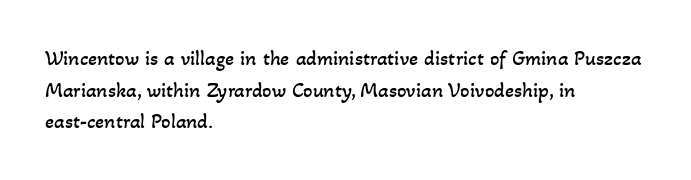
Q: Is the text bold? A: No.
Q: Is the text underlined? A: No.
Q: How is the paragraph aligned? A: Left-aligned.
Q: Is the spacing between letters normal or unusually wide? A: Normal.
Q: Is the spacing between lines tight, normal or loose? A: Normal.
